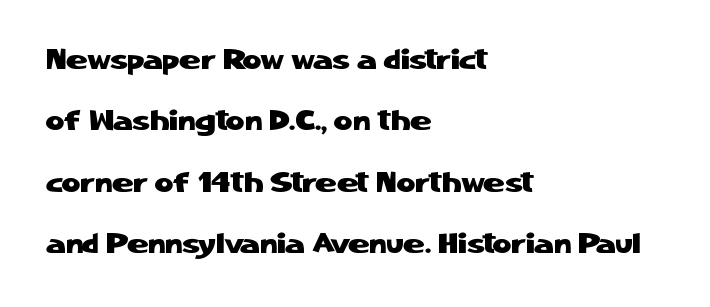
Spacing verdict: proportional, widths tailored to each character. Horizontally, the lines are justified to the leading edge only. Style check: upright. This sample trades compactness for vertical openness between lines.
